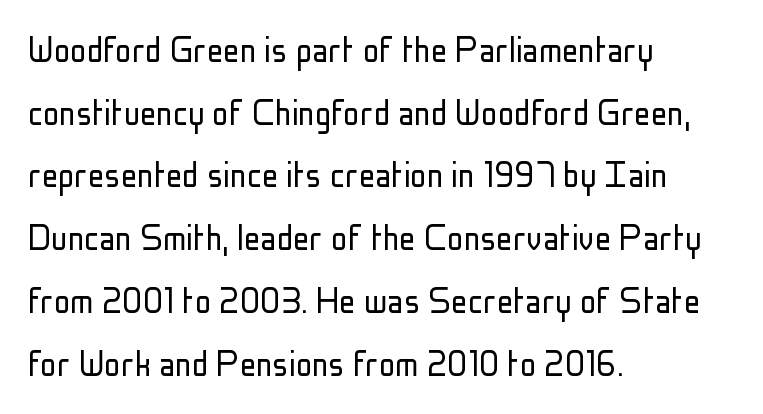
Q: Is the text bold? A: No.
Q: Is the text italic (slanted)? A: No, it is upright.
Q: Is the typeface a serif or a sans-serif typeface? A: Sans-serif.
Q: Is the text underlined? A: No.
Q: How is the paragraph aligned? A: Left-aligned.
Q: Is the spacing between letters normal or unusually wide? A: Normal.
Q: Is the spacing between lines tight, normal or loose? A: Normal.
Q: Width (condensed, normal, or wide)? A: Condensed.
Q: Stroke contrast? A: Low.
Q: x-height? A: Medium.
Q: Monospaced? A: No.
